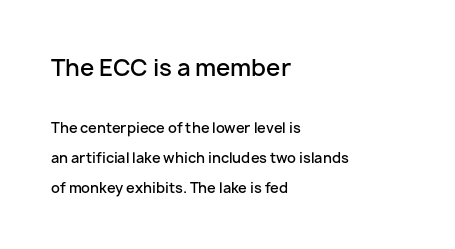
Firm but not heavy-handed strokes: this text is semibold. Teacher's note: observe the even left margin — that is flush-left alignment. Compare the two chunks: the upper has the greater cap height. Posture: straight, roman, zero tilt.
